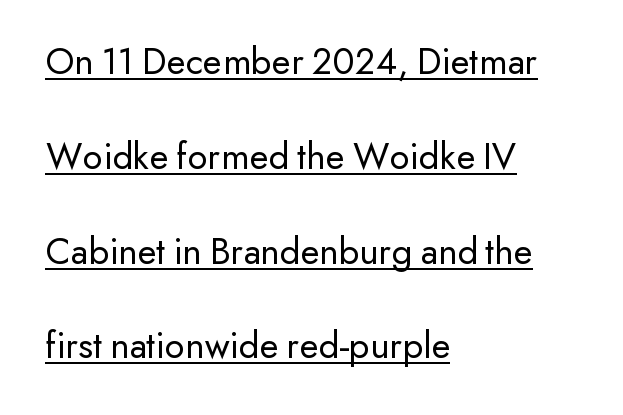
Q: Is the text bold? A: No.
Q: Is the text italic (slanted)? A: No, it is upright.
Q: Is the typeface a serif or a sans-serif typeface? A: Sans-serif.
Q: Is the text underlined? A: Yes.
Q: How is the paragraph aligned? A: Left-aligned.
Q: Is the spacing between letters normal or unusually wide? A: Normal.
Q: Is the spacing between lines tight, normal or loose? A: Loose.
Q: Width (condensed, normal, or wide)? A: Normal.
Q: Stroke contrast? A: Low.
Q: x-height? A: Small.
Q: Monospaced? A: No.
